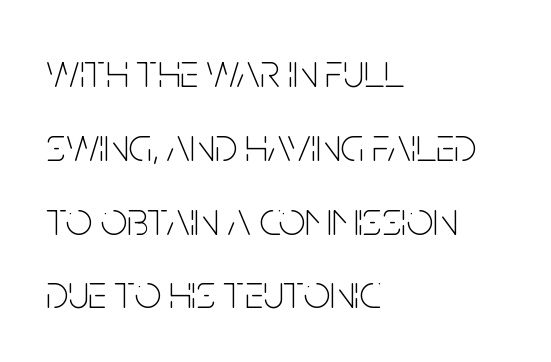
Stroke mass is kept to a normal reading level or below. Does the lettering tilt? It doesn't — this is upright. Do the characters align in a grid? No, the font is proportional. The letterforms sit shoulder to shoulder at normal distance. The rendering uses a moderate line-height, typical for paragraphs. The typesetter chose a ragged-right arrangement here.
